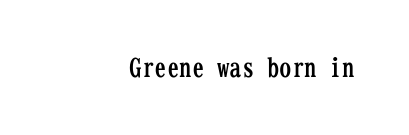
The image shows 25 px bold type, upright; set normal letter spacing, not underlined.
